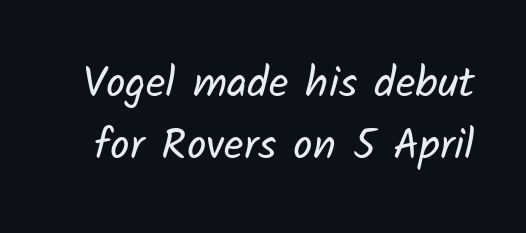
The image shows 43 px regular-weight sans-serif type; set normal line spacing (1.44x), normal letter spacing, not underlined; low stroke contrast and a medium x-height.
